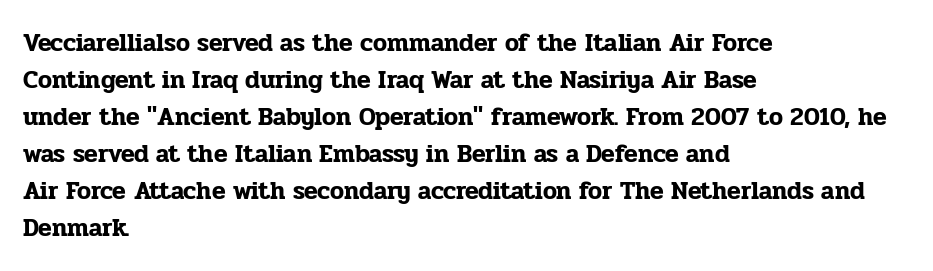
Q: Is the text italic (slanted)? A: No, it is upright.
Q: Is the text underlined? A: No.
Q: How is the paragraph aligned? A: Left-aligned.
Q: Is the spacing between letters normal or unusually wide? A: Normal.
Q: Is the spacing between lines tight, normal or loose? A: Normal.
